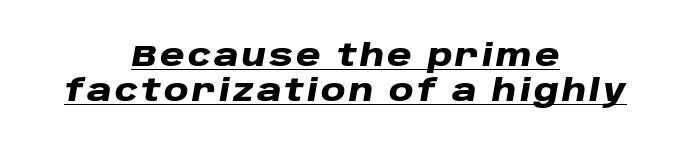
Q: Is the text bold? A: Yes.
Q: Is the text italic (slanted)? A: Yes, it leans right by about 10 degrees.
Q: Is the text underlined? A: Yes.
Q: How is the paragraph aligned? A: Centered.
Q: Width (condensed, normal, or wide)? A: Wide.
Q: Stroke contrast? A: Low.
Q: x-height? A: Large.
Q: Monospaced? A: No.
